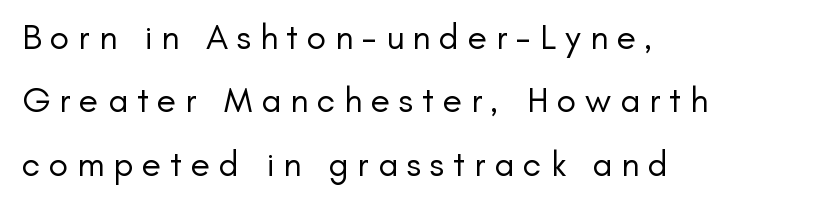
The glyphs are unaccompanied by any horizontal stroke below them. The letters advance in unequal steps, a hallmark of proportional type. Posture: vertical. Reading down the block, your eye returns to a fixed left position each line. The passage shown is not bold in any degree. Substantial extra tracking has been applied to these lines.
